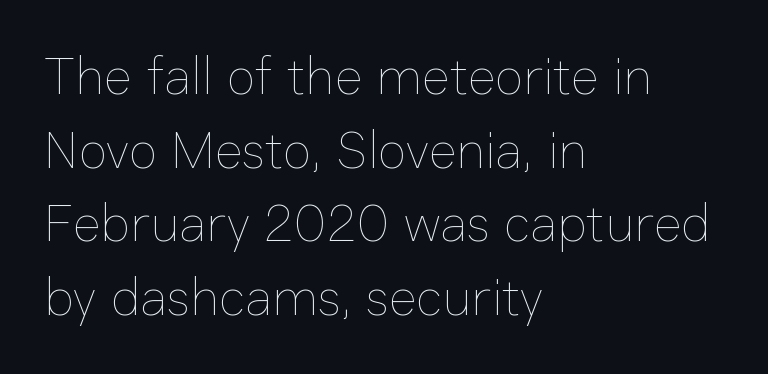
The image shows 53 px thin type, upright; set left-aligned, normal line spacing (1.39x), normal letter spacing, not underlined; low stroke contrast and a medium x-height.
